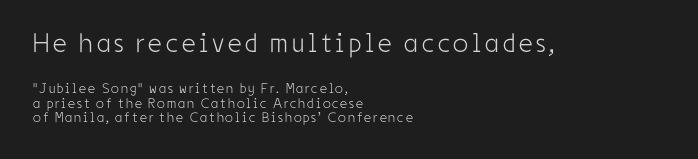
Vertical strokes here are truly vertical. Bold? No — there's no thickening of the strokes. Underline: absent. The compositor pushed each line to the left boundary. The block of text is dense from top to bottom, with scant space between rows.
